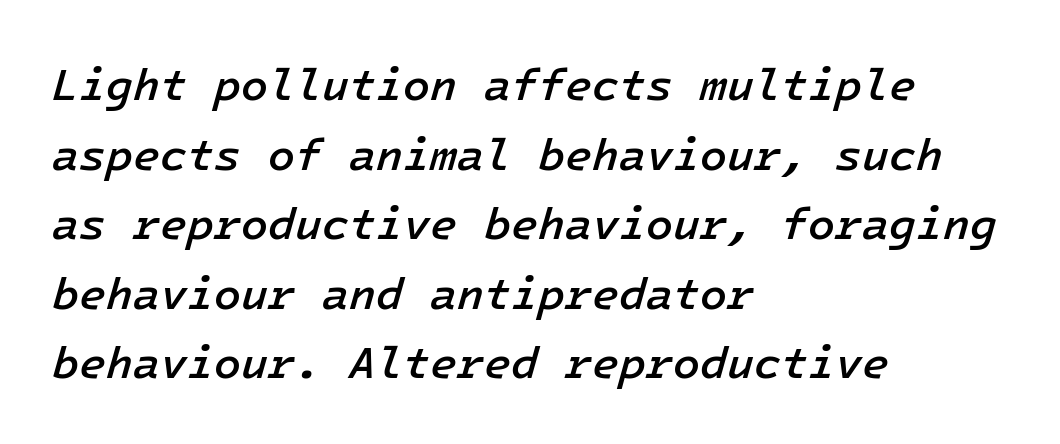
The image shows 44 px semibold type, italic (leaning right); set left-aligned, normal line spacing (1.58x), normal letter spacing, not underlined; low stroke contrast and a medium x-height.
